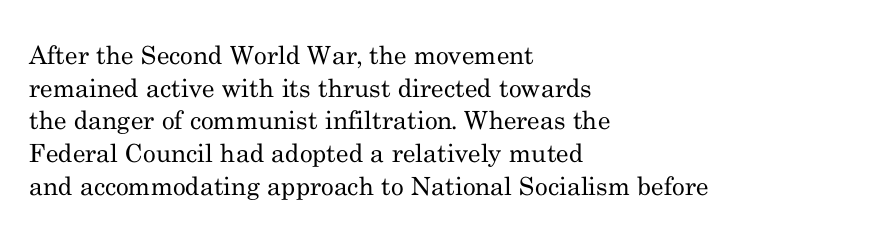
The image shows 25 px text type, upright; set left-aligned, normal line spacing (1.31x), normal letter spacing, not underlined.
